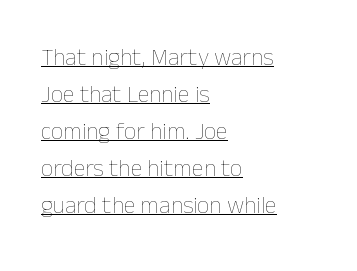
A typesetter would mark this as roman, not italic. The passage shown stacks its lines at a standard gap. The face used here appears with an underline applied. In CSS terms this would be text-align: left.
